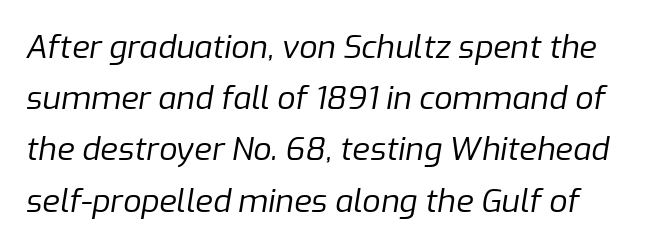
The lettering tilts uniformly, giving the passage an italic look. Caption: face not bold, strokes unweighted. The space beneath each line is pristine and unruled. Compared with a centered layout, this one pins lines to the left instead. Compared with typical body copy, the letter spacing here is the same. The passage shown is typed in a proportional face where columns would drift.
